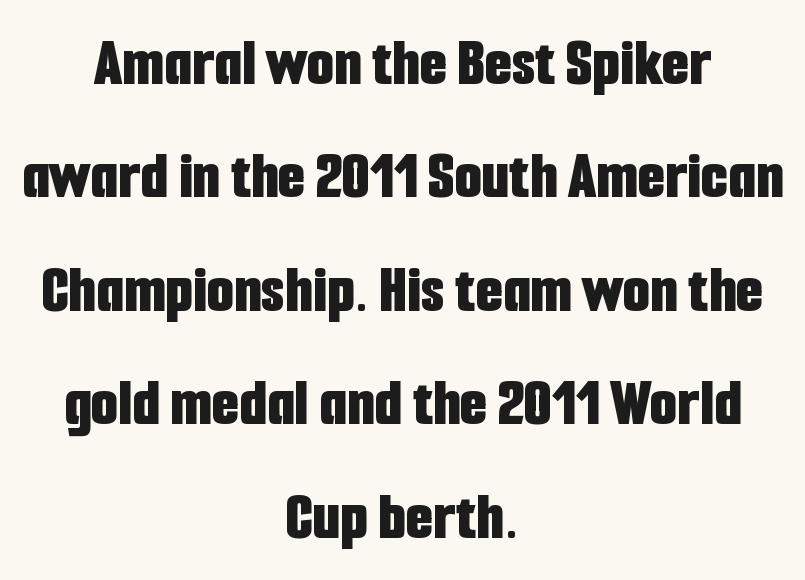
The image shows 70 px bold, condensed sans-serif type, upright; set centered, normal line spacing (1.62x), normal letter spacing, not underlined; low stroke contrast and a medium x-height.
